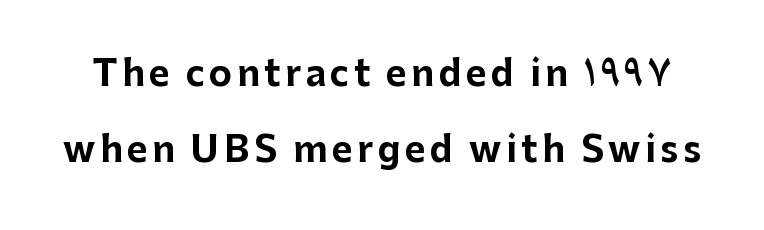
Rows of type keep a wide berth in the vertical direction. Style check: upright. A sans-serif font was chosen for this passage. Strong, thick strokes mark this as bold type. Each row of text sits above clean, open space.
